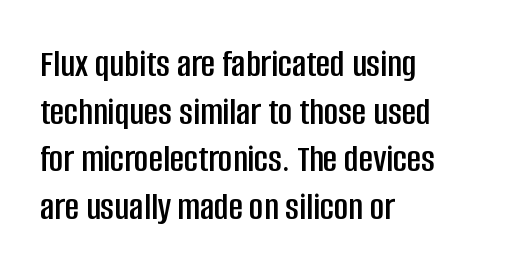
Characters follow at the spacing the type designer built in. The typeface chosen for these lines omits serifs. A typesetter would mark this as roman, not italic. Bare-footed words on every line. The passage is arranged the way most books set body copy — flush left.
